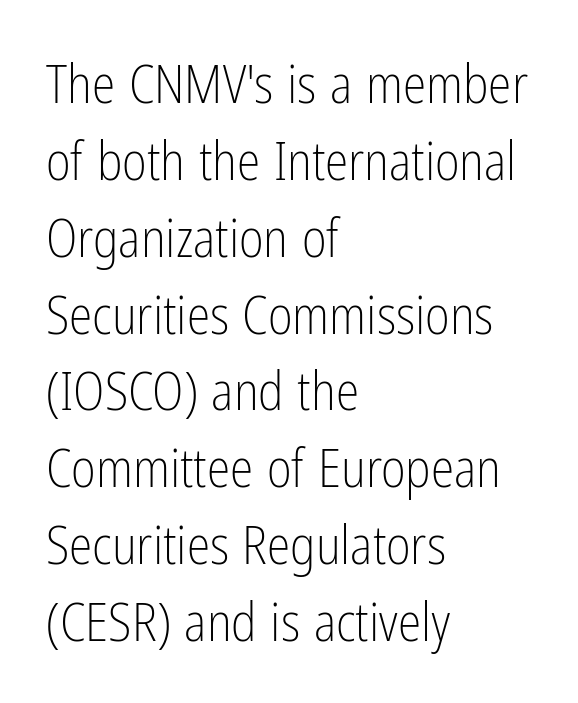
The image shows 53 px light, condensed sans-serif type, upright; set left-aligned, normal line spacing (1.45x), normal letter spacing, not underlined; low stroke contrast and a medium x-height.
